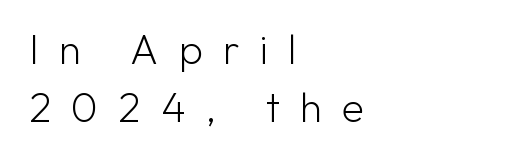
{"serif": "no", "italic": "no", "bold": "no", "weight": "light", "width": "normal", "stroke_contrast": "low", "x_height": "medium", "monospaced": "no", "underline": "no", "align": "left", "line_spacing": "normal", "line_spacing_ratio": 1.41, "letter_spacing": "wide", "letter_spacing_em": 0.49, "glyph_px": 41}
